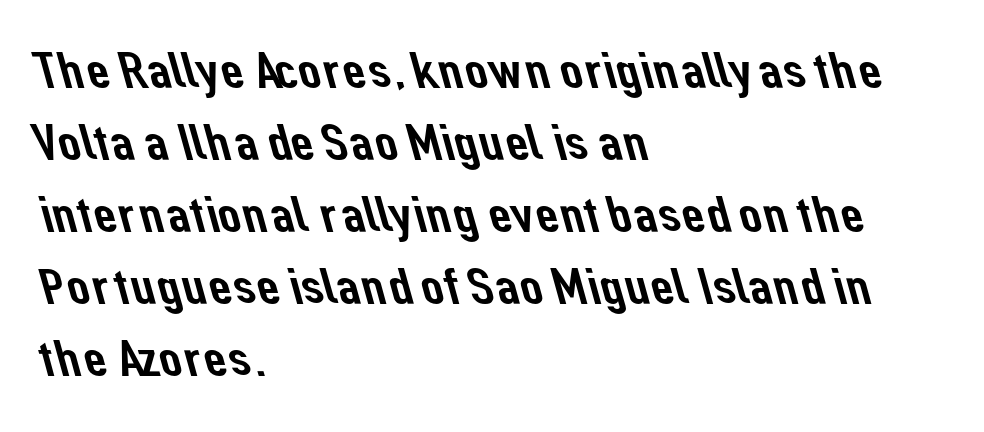
The image shows 51 px sans-serif type; set left-aligned, normal line spacing (1.41x), normal letter spacing, not underlined; low stroke contrast and a medium x-height.
